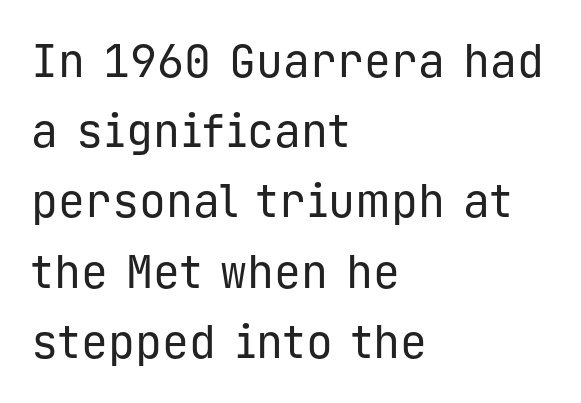
Interline gaps are of average width in this sample. The axis of the letterforms is exactly vertical. Glyph-to-glyph distance matches everyday printed text. No feet cap the strokes, marking this as sans-serif type.
